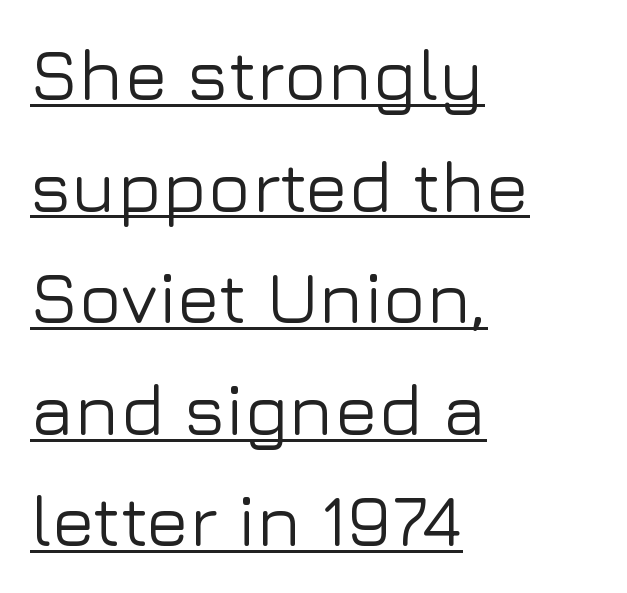
The image shows 72 px sans-serif type, upright; set left-aligned, normal line spacing (1.55x), normal letter spacing, underlined; low stroke contrast and a medium x-height.
